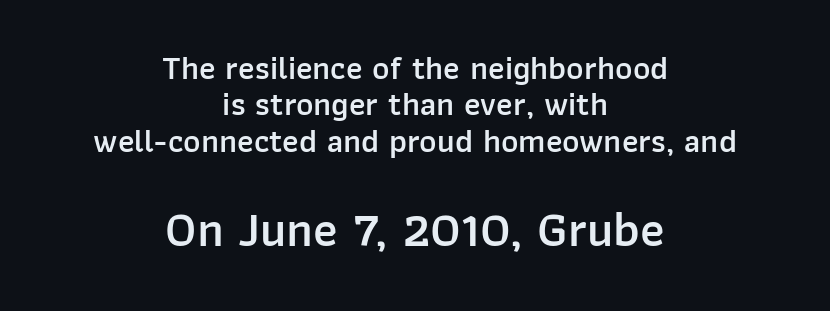
{"serif": "no", "italic": "no", "bold": "semi", "weight": "semibold", "width": "normal", "stroke_contrast": "low", "x_height": "medium", "monospaced": "no", "underline": "no", "align": "center", "line_spacing": "tight", "line_spacing_ratio": 1.1, "letter_spacing": "normal", "letter_spacing_em": 0.0, "larger_block": "second", "size_ratio": 1.48, "glyph_px": 49}
